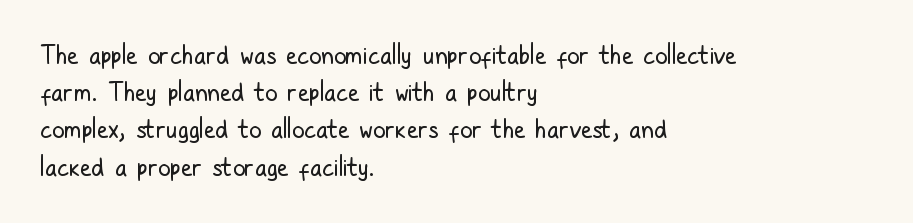
{"italic": "no", "bold": "no", "underline": "no", "align": "left", "line_spacing": "normal", "line_spacing_ratio": 1.49, "letter_spacing": "normal", "letter_spacing_em": 0.0, "glyph_px": 25}
